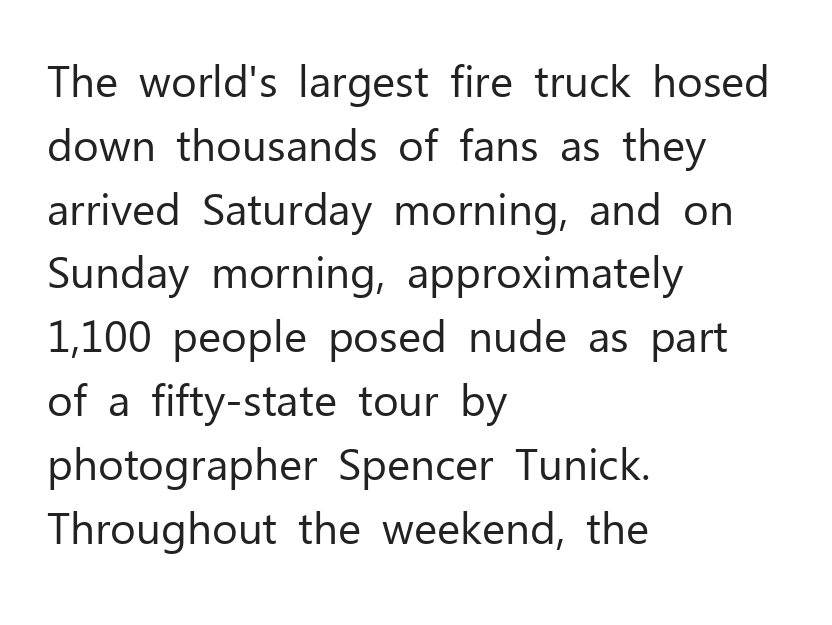
{"serif": "no", "italic": "no", "bold": "no", "weight": "regular", "width": "normal", "stroke_contrast": "low", "x_height": "medium", "monospaced": "no", "underline": "no", "align": "left", "line_spacing": "normal", "line_spacing_ratio": 1.45, "letter_spacing": "normal", "letter_spacing_em": 0.0, "glyph_px": 44}
